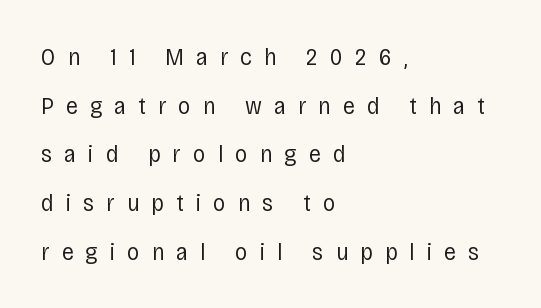
Rows of type keep a wide berth in the vertical direction. The baseline area is clear. The horizontal fit of the characters is loose and conspicuously gappy. Every stem runs plumb, perpendicular to the baseline. These lines stack with their left ends in a neat column.
